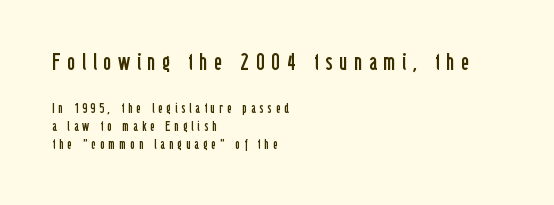
A typesetter would mark this as roman, not italic. What's the leading like? Ordinary, nothing unusual. Where is the straight margin? On the left. Letter spacing: wide. Of the two passages, the one on top uses the larger point size.
